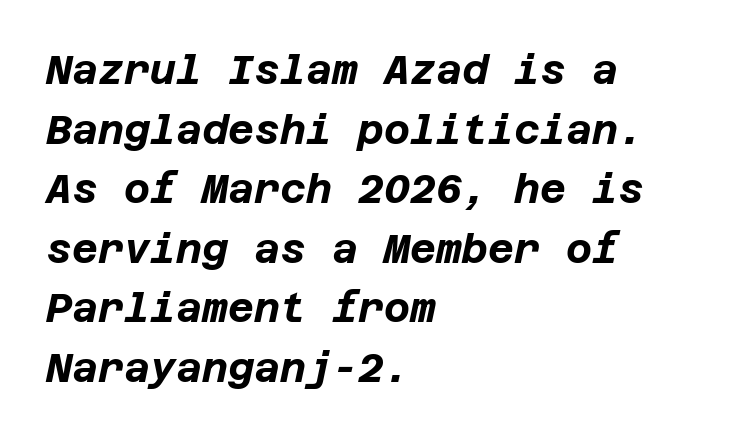
Q: Is the text bold? A: Yes.
Q: Is the text italic (slanted)? A: Yes, it leans right by about 12 degrees.
Q: Is the text underlined? A: No.
Q: How is the paragraph aligned? A: Left-aligned.
Q: Is the spacing between letters normal or unusually wide? A: Normal.
Q: Is the spacing between lines tight, normal or loose? A: Normal.
Q: Width (condensed, normal, or wide)? A: Normal.
Q: Stroke contrast? A: Low.
Q: x-height? A: Large.
